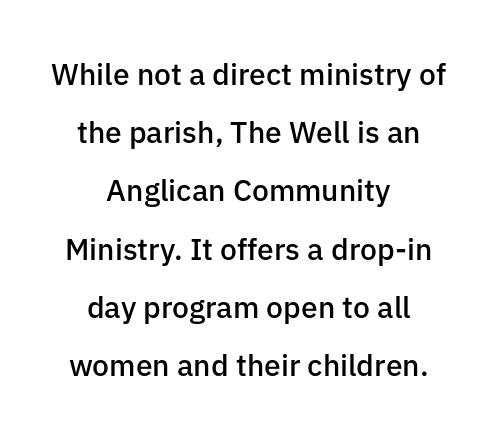
{"serif": "no", "italic": "no", "bold": "semi", "weight": "semibold", "width": "normal", "stroke_contrast": "low", "x_height": "medium", "monospaced": "no", "underline": "no", "align": "center", "line_spacing": "loose", "line_spacing_ratio": 1.94, "letter_spacing": "normal", "letter_spacing_em": 0.0, "glyph_px": 30}
